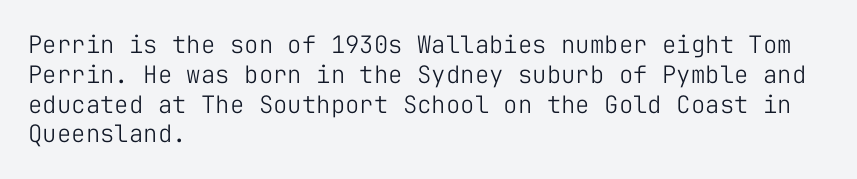
The image shows 24 px text type, upright; set left-aligned, line spacing 1.24x, normal letter spacing, not underlined.
